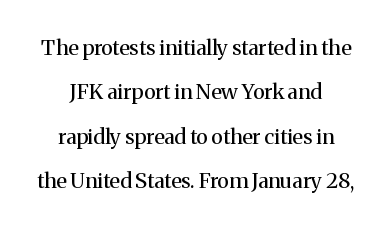
The image shows 21 px text type, upright; set centered, loose line spacing (2.11x), normal letter spacing, not underlined.
